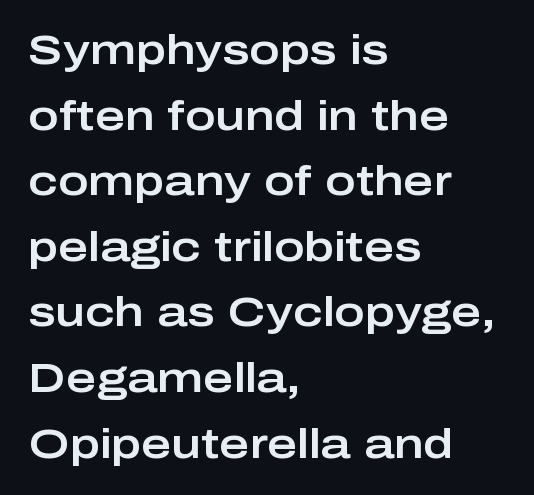
The image shows 41 px wide sans-serif type, upright; set left-aligned, normal line spacing (1.6x), normal letter spacing, not underlined; low stroke contrast and a medium x-height.
